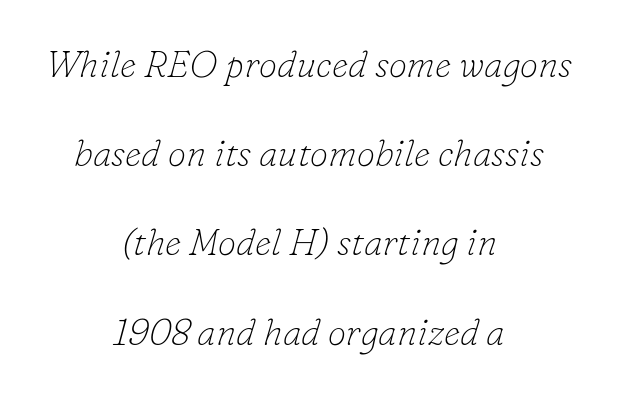
The image shows 37 px thin serif type, italic (leaning right); set centered, loose line spacing (2.41x), normal letter spacing, not underlined; low stroke contrast and a small x-height.
